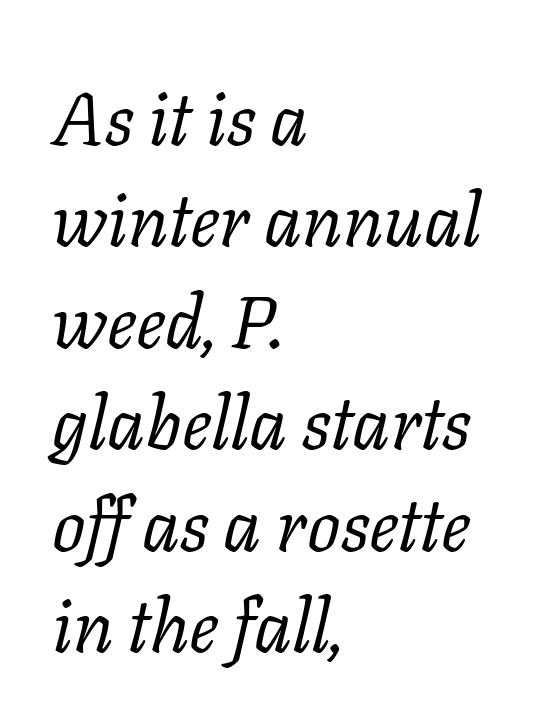
The image shows 74 px regular-weight serif type, italic (leaning right); set left-aligned, normal line spacing (1.37x), normal letter spacing, not underlined; low stroke contrast and a medium x-height.
